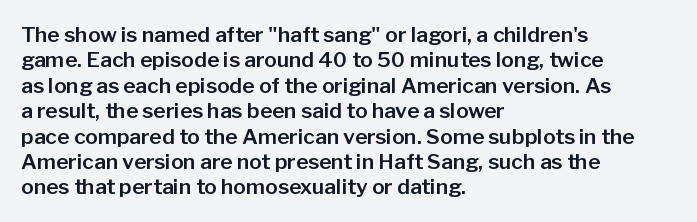
Short and long lines alike share a common starting point at left. Letters rest on an invisible, unmarked baseline. No extra tracking has been applied to these lines. Is there any slant? The stems are plumb.
